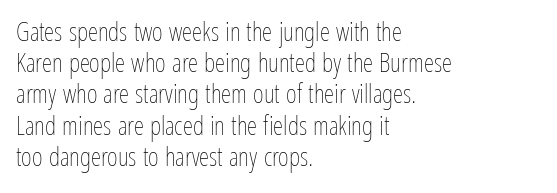
The image shows 26 px text type, upright; set left-aligned, line spacing 1.2x, normal letter spacing, not underlined.
